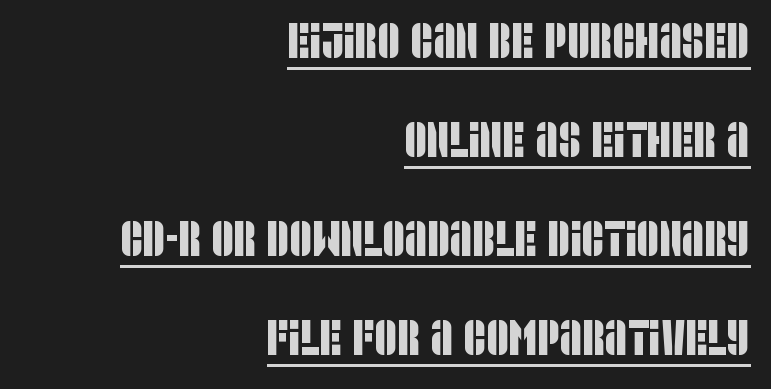
Q: Is the typeface a serif or a sans-serif typeface? A: Sans-serif.
Q: Is the text underlined? A: Yes.
Q: How is the paragraph aligned? A: Right-aligned.
Q: Is the spacing between letters normal or unusually wide? A: Normal.
Q: Is the spacing between lines tight, normal or loose? A: Loose.
Q: Width (condensed, normal, or wide)? A: Condensed.
Q: Stroke contrast? A: Low.
Q: x-height? A: Large.
Q: Monospaced? A: No.
